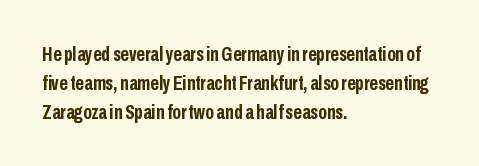
The image shows 21 px bold type, upright; set left-aligned, normal line spacing (1.37x), normal letter spacing, not underlined.
